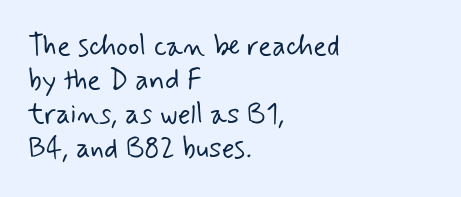
Q: Is the text bold? A: No.
Q: Is the typeface a serif or a sans-serif typeface? A: Sans-serif.
Q: Is the text underlined? A: No.
Q: How is the paragraph aligned? A: Left-aligned.
Q: Is the spacing between letters normal or unusually wide? A: Normal.
Q: Width (condensed, normal, or wide)? A: Normal.
Q: Stroke contrast? A: Low.
Q: x-height? A: Small.
Q: Monospaced? A: No.
